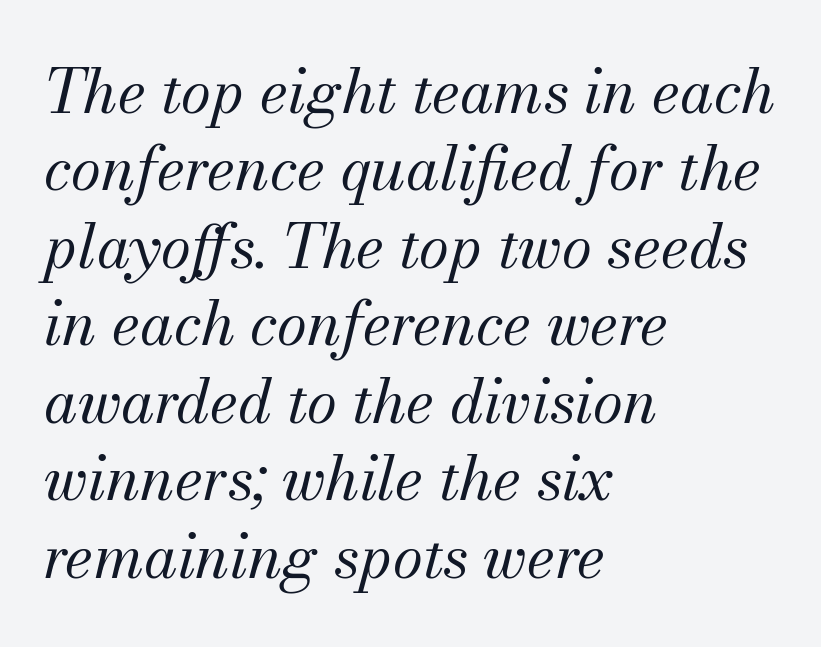
The image shows 61 px regular-weight serif type, italic (leaning right); set left-aligned, normal line spacing (1.27x), normal letter spacing, not underlined; medium stroke contrast and a small x-height.
